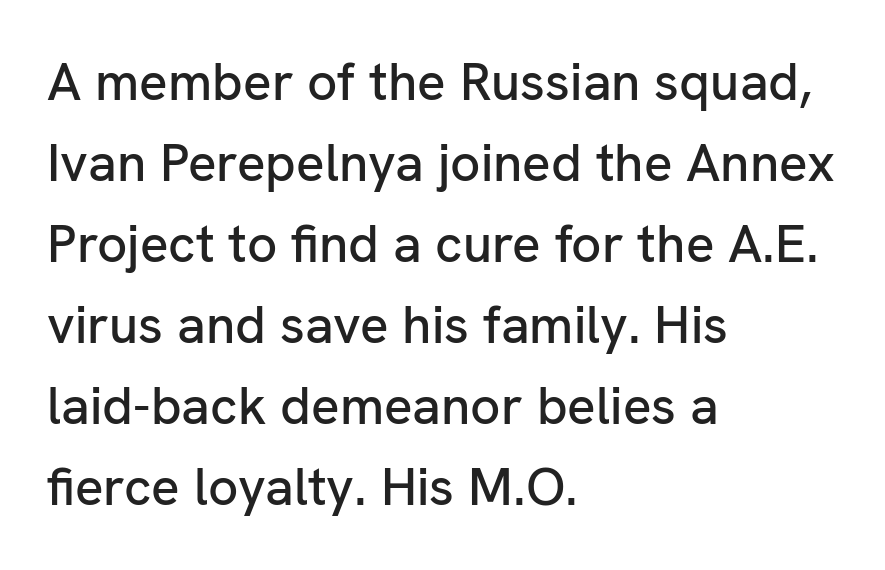
{"serif": "no", "italic": "no", "width": "normal", "stroke_contrast": "low", "x_height": "medium", "monospaced": "no", "underline": "no", "align": "left", "line_spacing": "normal", "line_spacing_ratio": 1.53, "letter_spacing": "normal", "letter_spacing_em": 0.0, "glyph_px": 53}
